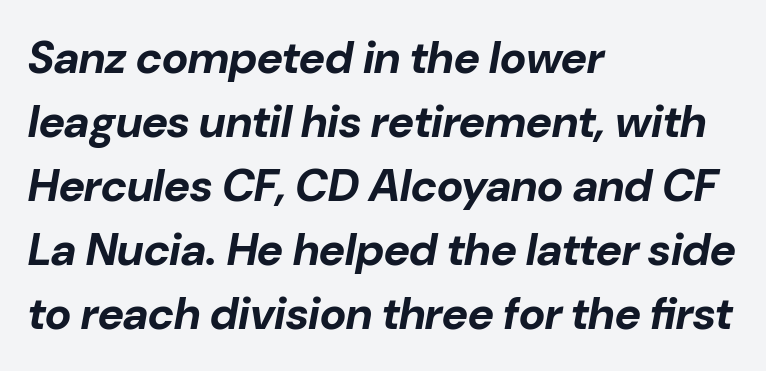
Layout note: lines flush left. Only glyphs here, with clear space below each row. Evenly set lines give the paragraph a standard silhouette. The letters are bold, with thick, heavy strokes. Here the designer chose a conventional face with non-uniform glyph widths. The rendering keeps characters at their native spacing.
